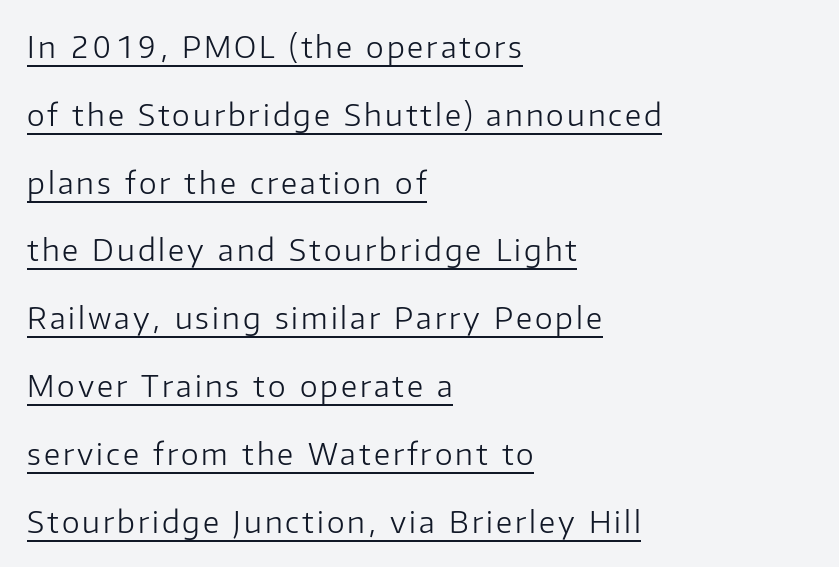
The image shows 30 px light sans-serif type, upright; set left-aligned, loose line spacing (2.26x), underlined; low stroke contrast and a medium x-height.
